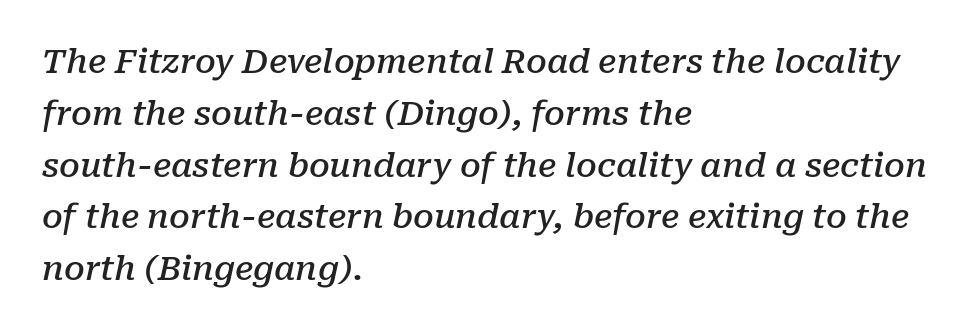
The image shows 33 px semibold serif type, italic (leaning right); set left-aligned, normal line spacing (1.57x), normal letter spacing, not underlined; low stroke contrast and a medium x-height.
